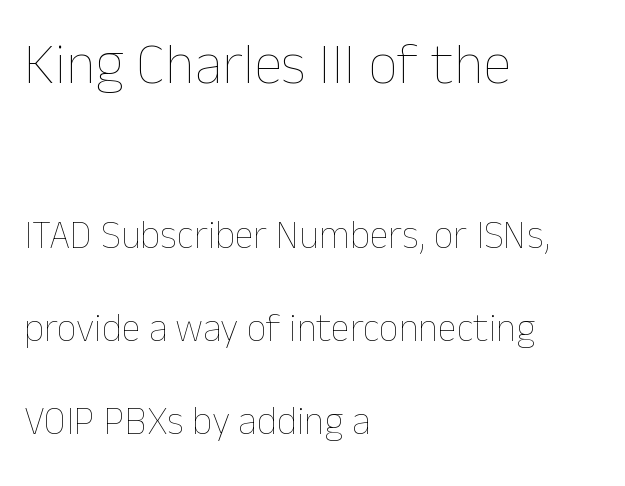
{"italic": "no", "bold": "no", "weight": "thin", "width": "normal", "stroke_contrast": "low", "x_height": "medium", "monospaced": "no", "underline": "no", "align": "left", "line_spacing": "loose", "line_spacing_ratio": 2.38, "letter_spacing": "normal", "letter_spacing_em": 0.0, "larger_block": "first", "size_ratio": 1.49, "glyph_px": 58}
